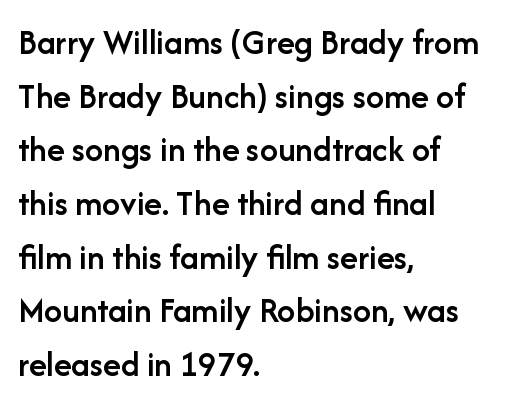
The image shows 36 px semibold sans-serif type, upright; set left-aligned, normal line spacing (1.49x), normal letter spacing, not underlined; low stroke contrast and a medium x-height.
